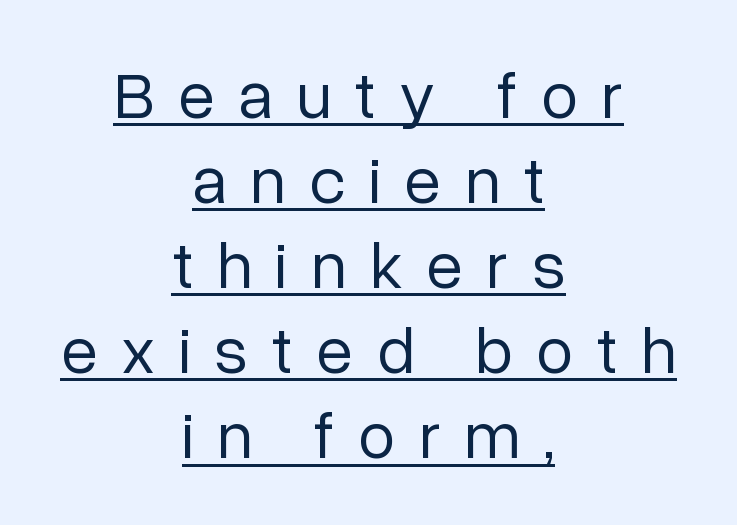
The face used here is rendered with a markedly widened letterfit. Each line of the rendering has a horizontal stroke beneath the glyphs. Proportional: the letters do not fall into vertical columns. The axis of the letterforms is exactly vertical.
